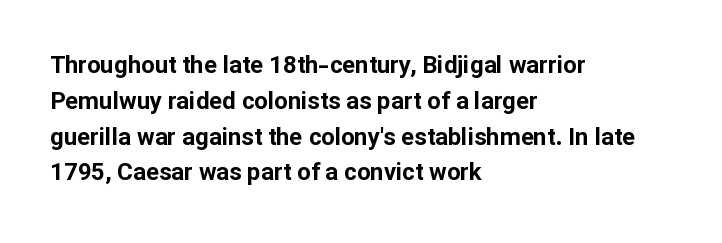
Italic: no, the glyphs are upright roman. Reading down the column, the eye jumps a familiar distance to each next line. Each row of text sits above clean, open space. Chunky letters — that's bold for sure.
